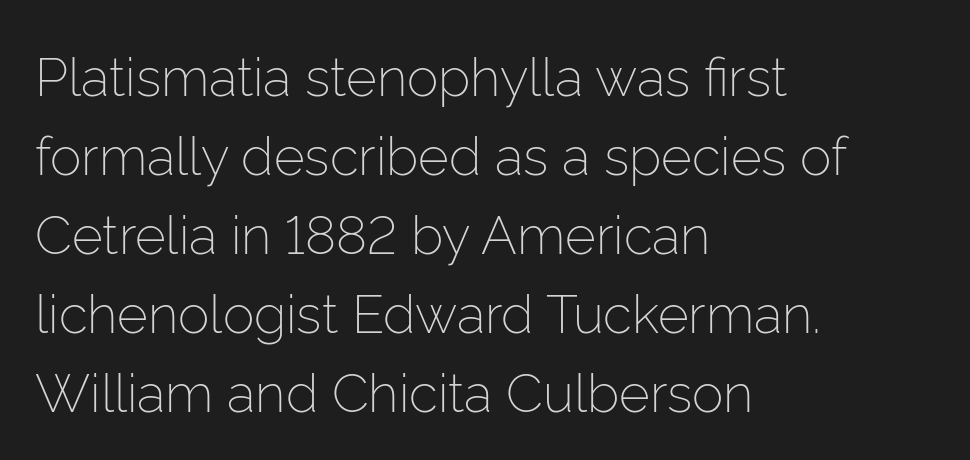
{"serif": "no", "italic": "no", "bold": "no", "weight": "light", "width": "normal", "stroke_contrast": "low", "x_height": "medium", "monospaced": "no", "underline": "no", "align": "left", "line_spacing": "normal", "line_spacing_ratio": 1.49, "letter_spacing": "normal", "letter_spacing_em": 0.0, "glyph_px": 53}
